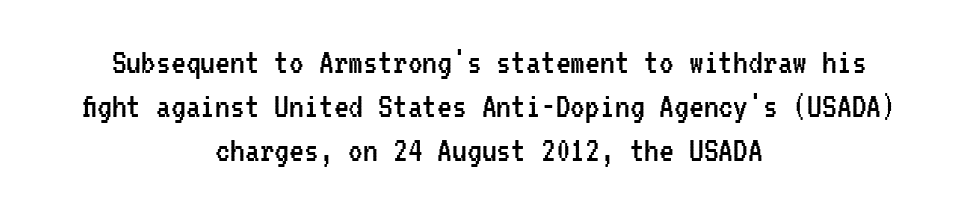
Is there any slant? The stems are plumb. Regarding serifs, this sample does without them. Is this a fixed-width face? Yes — each glyph sits in an identical cell. Summary of weight: not heavy and not bold. Just letters on the line, the space beneath them empty. Does extra space separate the letters? No, they use regular spacing.
